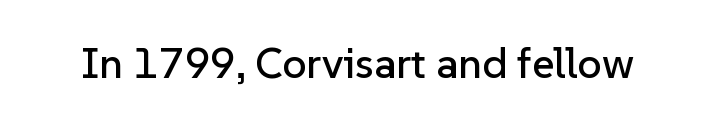
{"serif": "no", "italic": "no", "width": "normal", "stroke_contrast": "low", "x_height": "medium", "monospaced": "no", "underline": "no", "letter_spacing": "normal", "letter_spacing_em": 0.0, "glyph_px": 43}
